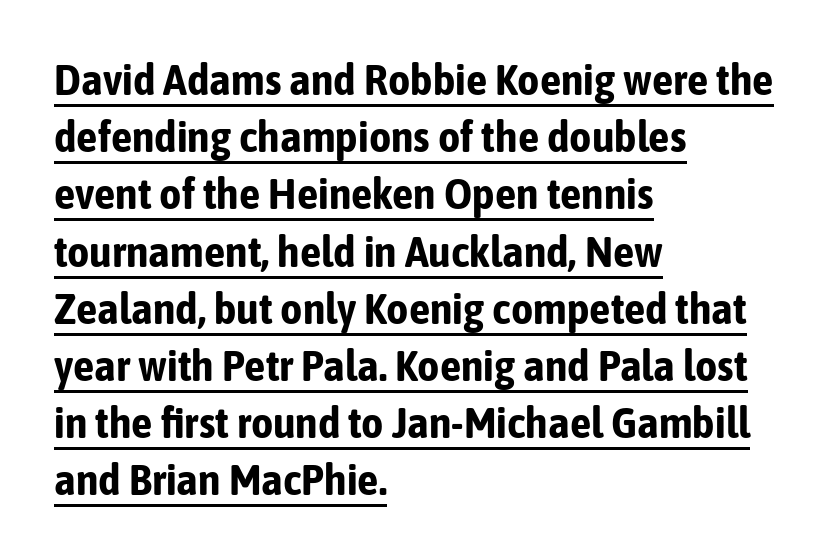
{"serif": "no", "italic": "no", "bold": "yes", "weight": "bold", "width": "condensed", "stroke_contrast": "low", "x_height": "medium", "monospaced": "no", "underline": "yes", "align": "left", "line_spacing": "normal", "line_spacing_ratio": 1.33, "letter_spacing": "normal", "letter_spacing_em": 0.0, "glyph_px": 43}
